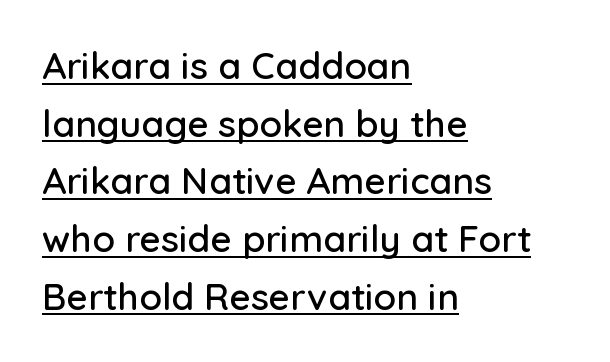
Q: Is the text italic (slanted)? A: No, it is upright.
Q: Is the typeface a serif or a sans-serif typeface? A: Sans-serif.
Q: Is the text underlined? A: Yes.
Q: How is the paragraph aligned? A: Left-aligned.
Q: Is the spacing between letters normal or unusually wide? A: Normal.
Q: Is the spacing between lines tight, normal or loose? A: Normal.
Q: Width (condensed, normal, or wide)? A: Normal.
Q: Stroke contrast? A: Low.
Q: x-height? A: Medium.
Q: Monospaced? A: No.
